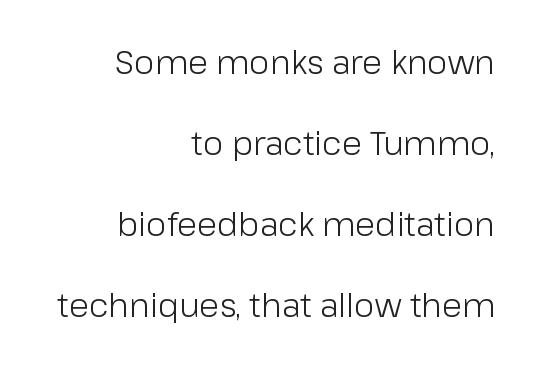
{"serif": "no", "italic": "no", "bold": "no", "weight": "light", "width": "normal", "stroke_contrast": "low", "x_height": "medium", "monospaced": "no", "underline": "no", "align": "right", "line_spacing": "loose", "line_spacing_ratio": 2.45, "letter_spacing": "normal", "letter_spacing_em": 0.0, "glyph_px": 33}
